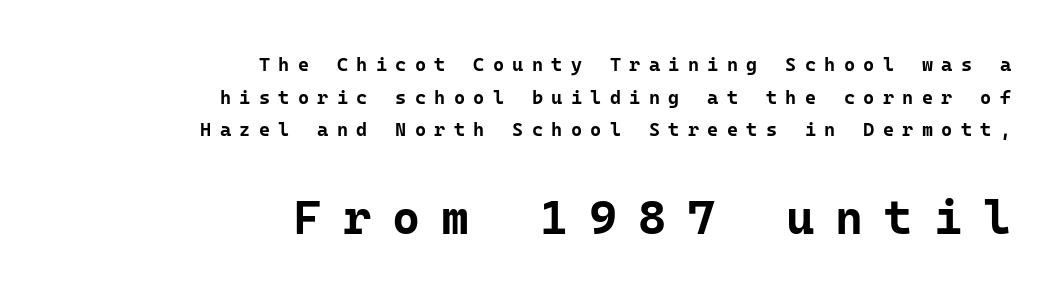
{"serif": "no", "italic": "no", "bold": "yes", "weight": "bold", "width": "normal", "stroke_contrast": "low", "x_height": "medium", "monospaced": "yes", "underline": "no", "align": "right", "line_spacing_ratio": 1.72, "letter_spacing": "wide", "letter_spacing_em": 0.44, "larger_block": "second", "size_ratio": 2.53, "glyph_px": 48}
